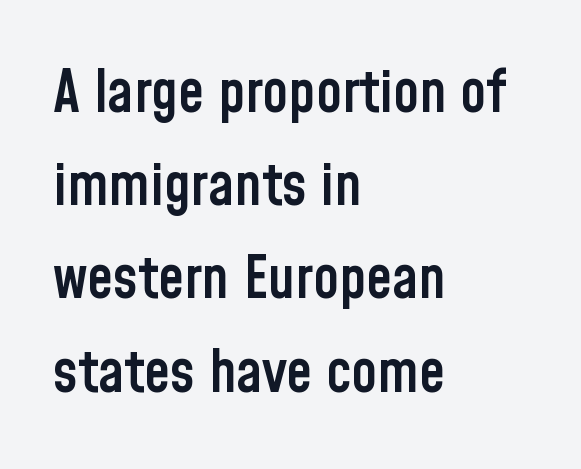
The image shows 59 px semibold, condensed sans-serif type, upright; set left-aligned, normal line spacing (1.58x), normal letter spacing, not underlined; low stroke contrast and a medium x-height.
